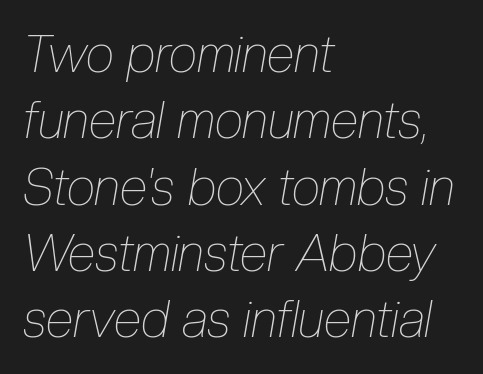
The rows are spaced the way most documents space them. No letter is thick-stroked: the sample isn't bold. This sample has the flowing, uneven cadence of proportional lettering. The glyphs are unaccompanied by any horizontal stroke below them. Notice how the passage keeps a crisp vertical edge on the left only.
